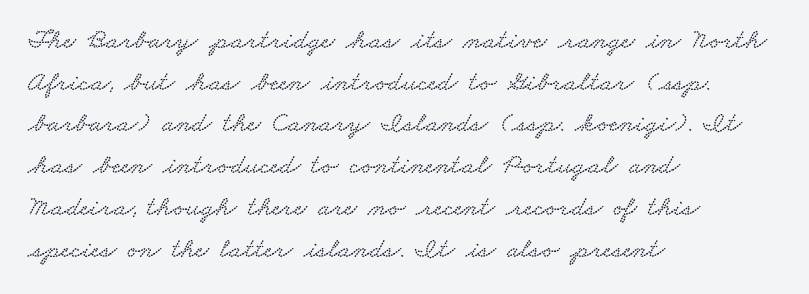
Q: Is the typeface a serif or a sans-serif typeface? A: Serif.
Q: Is the text underlined? A: No.
Q: How is the paragraph aligned? A: Left-aligned.
Q: Is the spacing between letters normal or unusually wide? A: Normal.
Q: Is the spacing between lines tight, normal or loose? A: Normal.
Q: Width (condensed, normal, or wide)? A: Wide.
Q: Stroke contrast? A: Low.
Q: x-height? A: Small.
Q: Monospaced? A: No.
